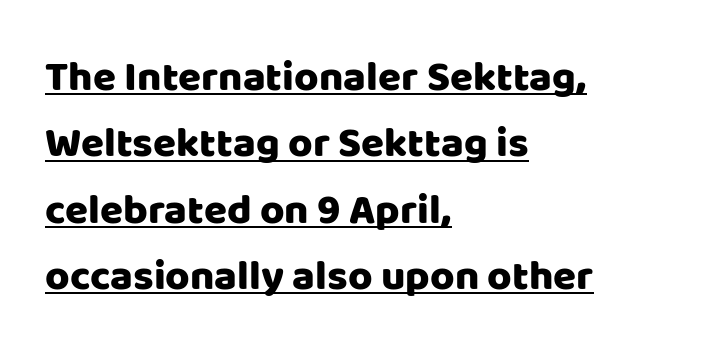
Q: Is the text italic (slanted)? A: No, it is upright.
Q: Is the typeface a serif or a sans-serif typeface? A: Sans-serif.
Q: Is the text underlined? A: Yes.
Q: How is the paragraph aligned? A: Left-aligned.
Q: Is the spacing between letters normal or unusually wide? A: Normal.
Q: Is the spacing between lines tight, normal or loose? A: Normal.
Q: Width (condensed, normal, or wide)? A: Normal.
Q: Stroke contrast? A: Low.
Q: x-height? A: Large.
Q: Monospaced? A: No.
